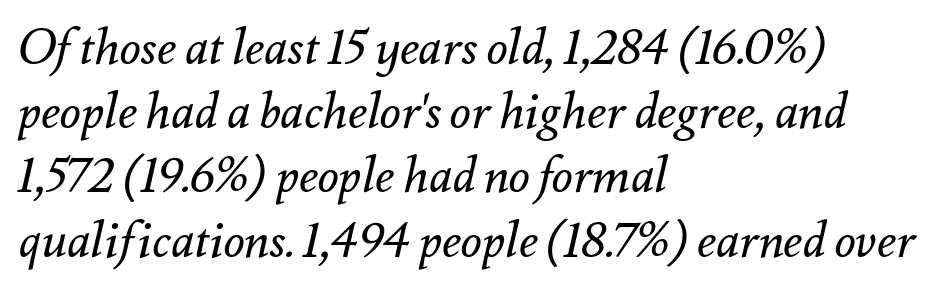
No extra ink here — the face is not bold. Character widths vary here, with narrow letters taking less room than wide ones. A normal amount of white space separates one row of letters from the next. This sample uses an oblique cut, with every glyph tilted off the vertical. Left-aligned paragraph, ragged on the right.
